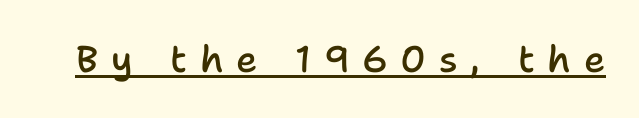
{"serif": "no", "italic": "no", "bold": "semi", "weight": "semibold", "width": "normal", "stroke_contrast": "low", "x_height": "medium", "monospaced": "no", "underline": "yes", "letter_spacing": "wide", "letter_spacing_em": 0.34, "glyph_px": 37}
